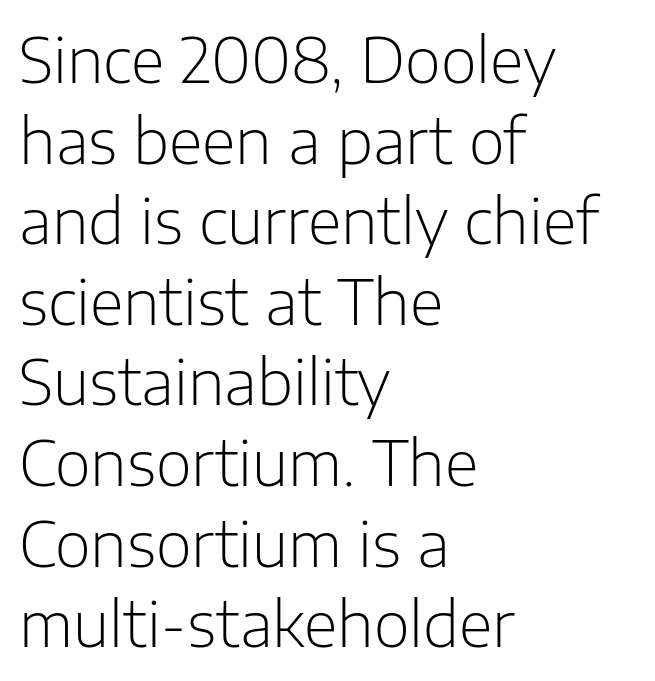
{"serif": "no", "italic": "no", "bold": "no", "weight": "light", "width": "normal", "stroke_contrast": "low", "x_height": "medium", "monospaced": "no", "underline": "no", "align": "left", "line_spacing": "normal", "line_spacing_ratio": 1.3, "letter_spacing": "normal", "letter_spacing_em": 0.0, "glyph_px": 62}
